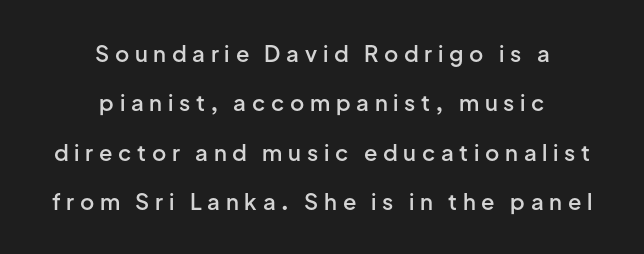
Q: Is the text bold? A: Semi-bold.
Q: Is the text italic (slanted)? A: No, it is upright.
Q: Is the text underlined? A: No.
Q: How is the paragraph aligned? A: Centered.
Q: Is the spacing between letters normal or unusually wide? A: Unusually wide.
Q: Is the spacing between lines tight, normal or loose? A: Loose.
